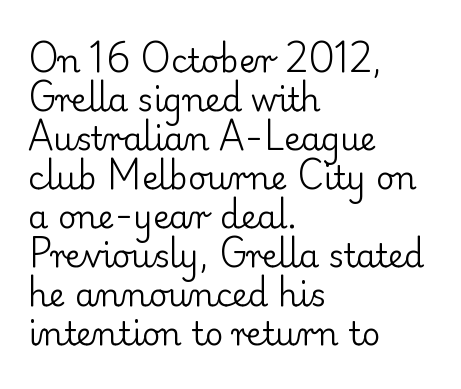
Unmarked baselines from the first word to the last. Check where the strokes stop: tiny serifs finish them off. Visually the block forms a straight wall on the left and a jagged coastline on the right. Is this a fixed-width face? No — the glyphs have proportional, varying widths.
